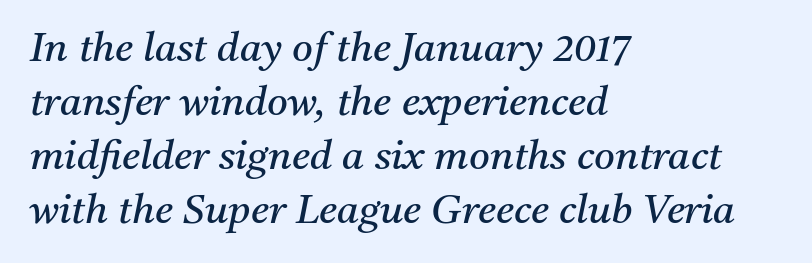
Q: Is the text bold? A: No.
Q: Is the text italic (slanted)? A: Yes, it leans right by about 11 degrees.
Q: Is the typeface a serif or a sans-serif typeface? A: Serif.
Q: Is the text underlined? A: No.
Q: How is the paragraph aligned? A: Left-aligned.
Q: Is the spacing between letters normal or unusually wide? A: Normal.
Q: Is the spacing between lines tight, normal or loose? A: Normal.
Q: Width (condensed, normal, or wide)? A: Normal.
Q: Stroke contrast? A: Medium.
Q: x-height? A: Medium.
Q: Monospaced? A: No.
